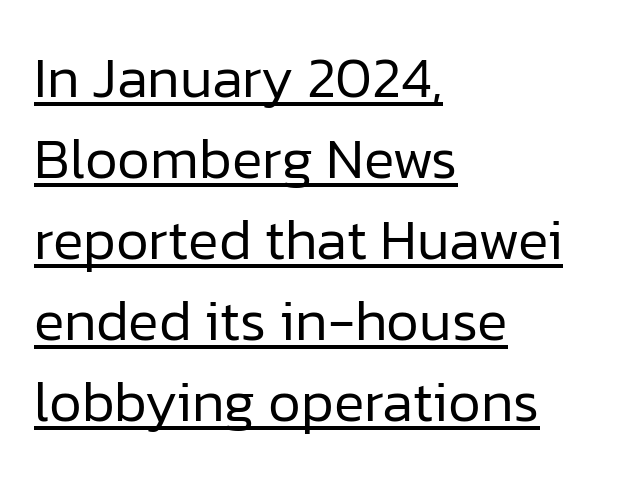
Standard letterfit; no display-style spreading of the glyphs. Which margin do the lines hug? The left one — the right edge is uneven. Varying glyph widths throughout — classic text-font behaviour. Is there any slant? The stems are plumb. Underlining? Definitely there.
